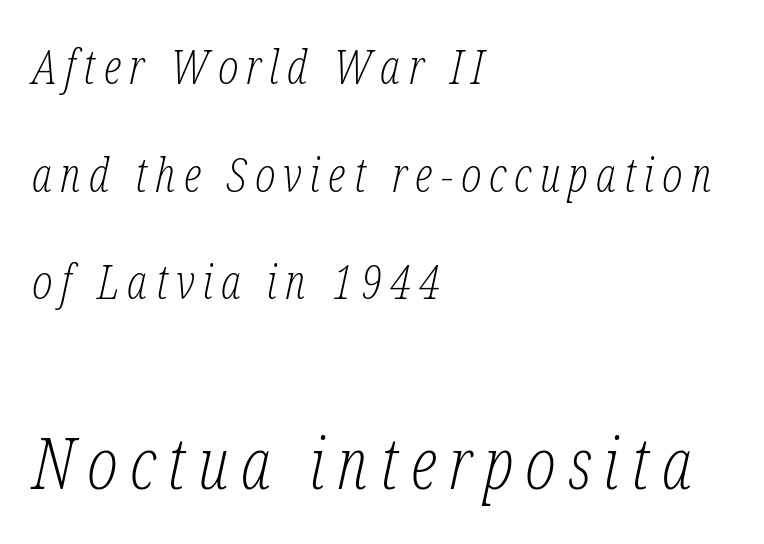
Q: Is the text bold? A: No.
Q: Is the text italic (slanted)? A: Yes, it leans right by about 12 degrees.
Q: Is the typeface a serif or a sans-serif typeface? A: Serif.
Q: Is the text underlined? A: No.
Q: How is the paragraph aligned? A: Left-aligned.
Q: Is the spacing between lines tight, normal or loose? A: Loose.
Q: Which block of text is set in a larger size, the first (top) or the second (bottom)? A: The second (bottom) one.
Q: Width (condensed, normal, or wide)? A: Condensed.
Q: Stroke contrast? A: Low.
Q: x-height? A: Medium.
Q: Monospaced? A: No.
